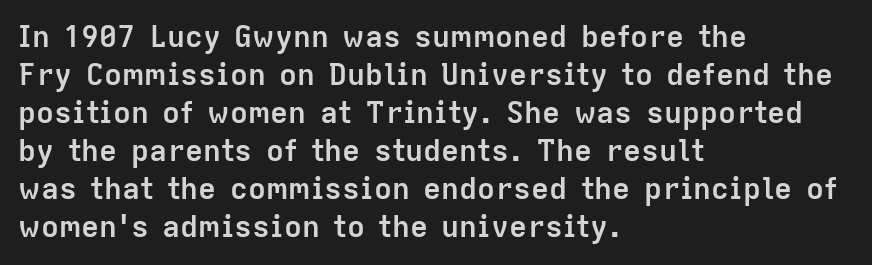
{"serif": "no", "italic": "no", "bold": "yes", "weight": "semibold", "width": "normal", "stroke_contrast": "low", "x_height": "medium", "monospaced": "no", "underline": "no", "align": "left", "line_spacing": "normal", "line_spacing_ratio": 1.27, "letter_spacing": "normal", "letter_spacing_em": 0.0, "glyph_px": 30}
